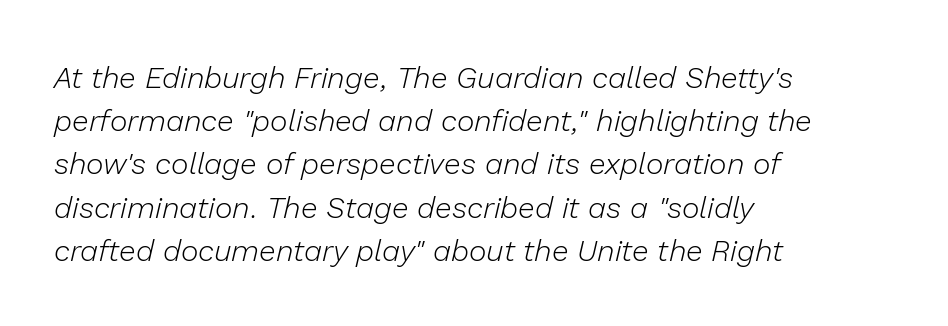
Words float on clear page, feet unadorned. This reads as an unemphasized weight, regular at the heaviest. Does the leading feel generous? No, just average. Between one letter and the next there's only the usual sliver of space.
